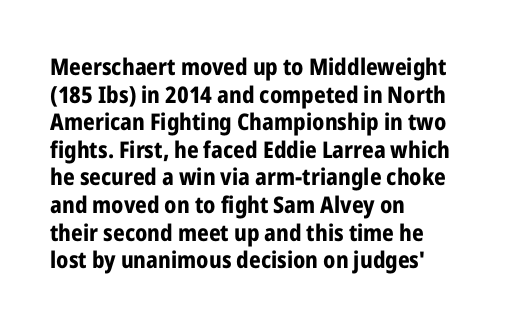
The image shows 23 px bold type, upright; set left-aligned, line spacing 1.2x, normal letter spacing, not underlined.
